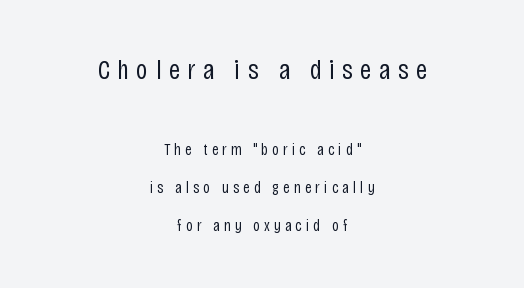
{"serif": "no", "italic": "no", "bold": "no", "weight": "regular", "width": "condensed", "stroke_contrast": "low", "x_height": "large", "monospaced": "no", "underline": "no", "align": "center", "line_spacing": "loose", "line_spacing_ratio": 2.36, "letter_spacing": "wide", "letter_spacing_em": 0.27, "larger_block": "first", "size_ratio": 1.75, "glyph_px": 28}
